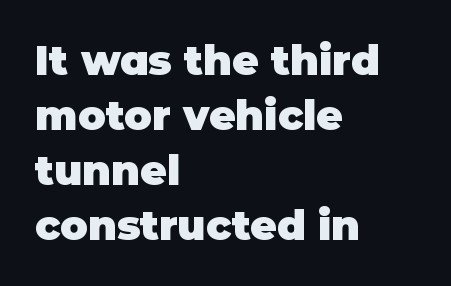
The image shows 41 px heavy sans-serif type, upright; set left-aligned, normal line spacing (1.34x), normal letter spacing, not underlined; low stroke contrast and a large x-height.
